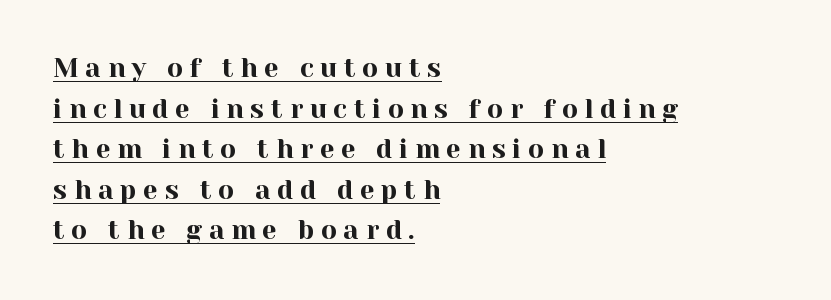
The image shows 26 px text type, upright; set left-aligned, normal line spacing (1.56x), unusually wide letter spacing (+0.26 em), underlined.
